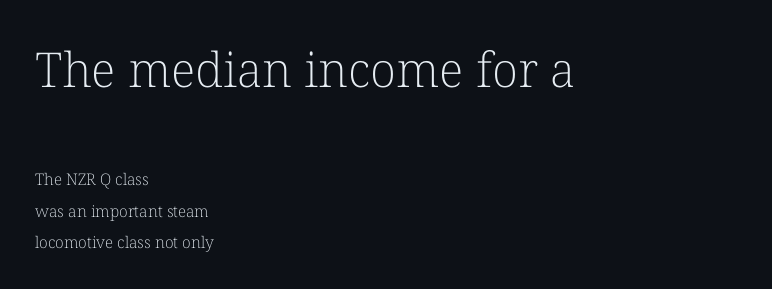
The image shows 48 px light serif type, upright; set left-aligned, loose line spacing (1.96x), normal letter spacing, not underlined; the first (top) block is 3.0x larger; low stroke contrast and a medium x-height.
